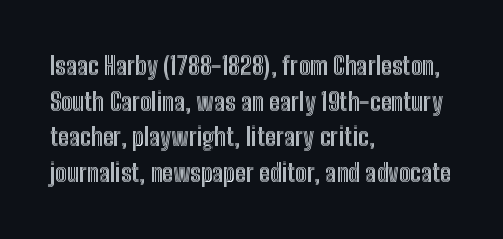
Glyph-to-glyph distance matches everyday printed text. The baseline area is clear. These lines are set flush left with a ragged right edge. Designer's note — italics off, roman on. The rendering uses a moderate line-height, typical for paragraphs.
